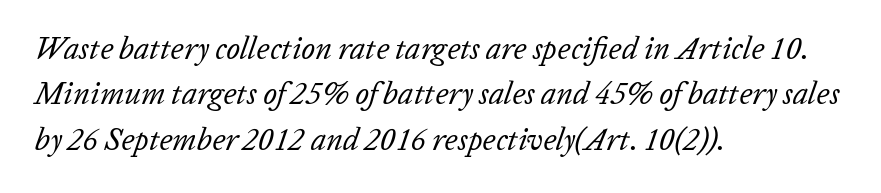
The image shows 31 px regular-weight type, italic (leaning right); set left-aligned, normal line spacing (1.46x), normal letter spacing, not underlined; low stroke contrast and a medium x-height.
